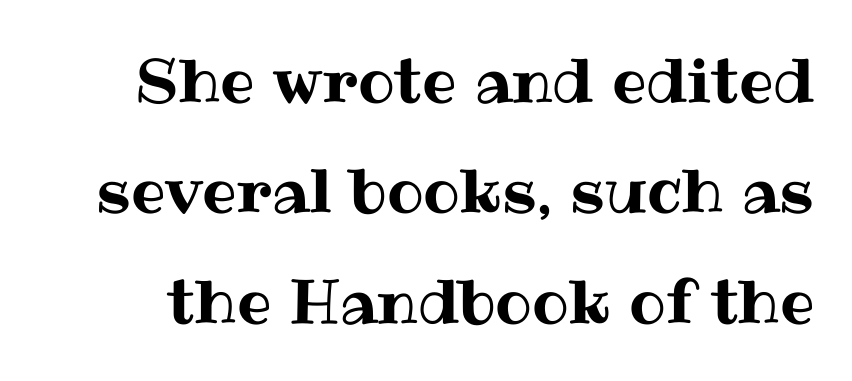
The image shows 61 px text type, upright; set line spacing 1.81x, normal letter spacing, not underlined; medium stroke contrast and a medium x-height.
